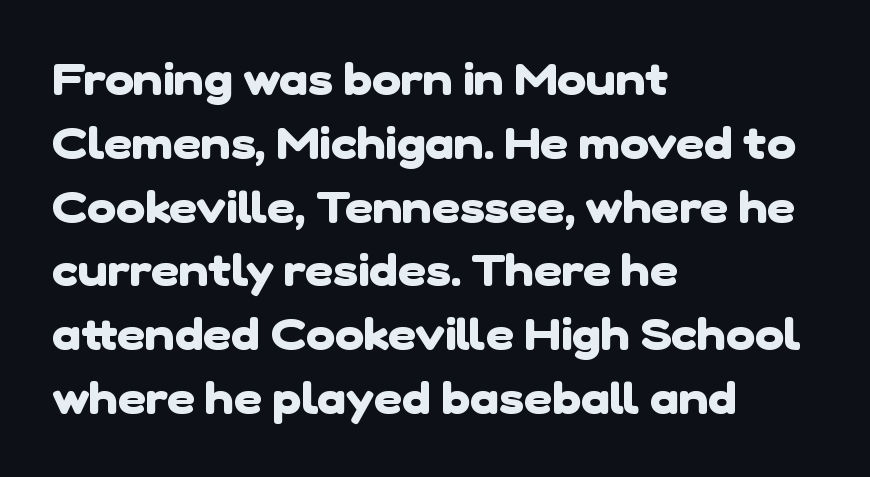
Q: Is the text bold? A: Yes.
Q: Is the typeface a serif or a sans-serif typeface? A: Sans-serif.
Q: Is the text underlined? A: No.
Q: How is the paragraph aligned? A: Left-aligned.
Q: Is the spacing between letters normal or unusually wide? A: Normal.
Q: Is the spacing between lines tight, normal or loose? A: Normal.
Q: Width (condensed, normal, or wide)? A: Normal.
Q: Stroke contrast? A: Low.
Q: x-height? A: Medium.
Q: Monospaced? A: No.
